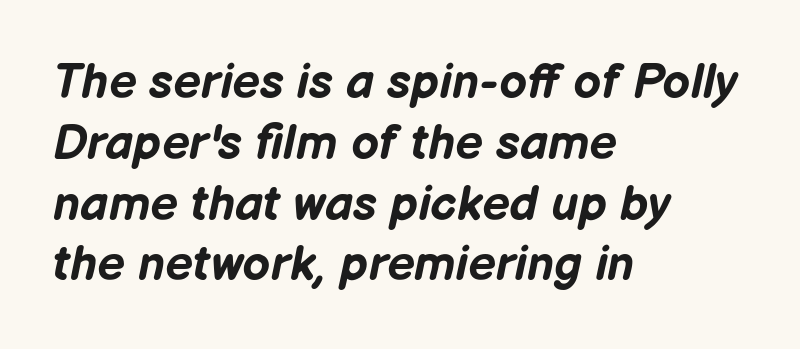
This sample has the flowing, uneven cadence of proportional lettering. Honestly, the letter spacing is just normal — you wouldn't notice it. Every row of glyphs begins at an identical x-position on the left. Heft: maximum for text — a bold.
